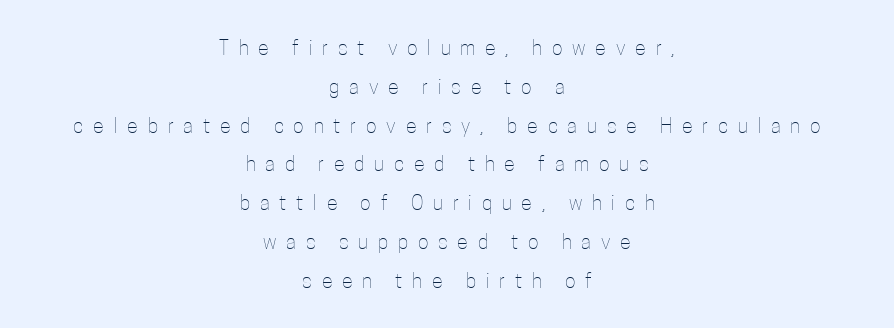
{"italic": "no", "bold": "no", "underline": "no", "align": "center", "line_spacing": "loose", "line_spacing_ratio": 1.94, "letter_spacing": "wide", "letter_spacing_em": 0.49, "glyph_px": 20}
